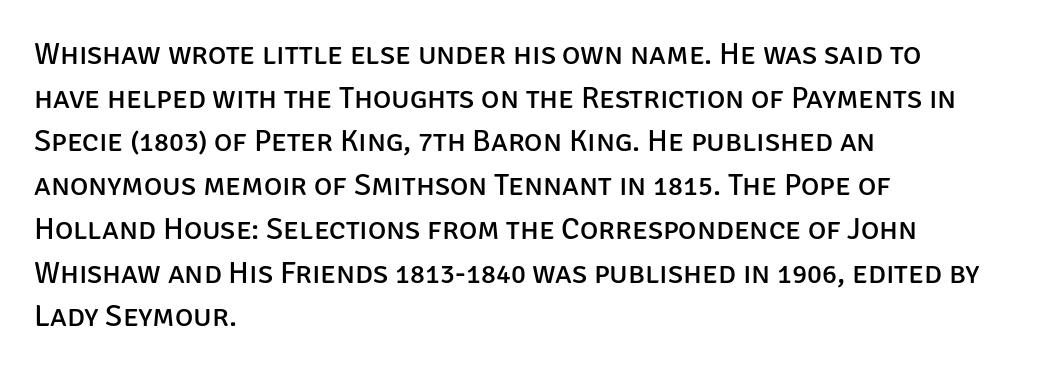
Weight: regular or lighter. Words appear dense and cohesive because spacing is normal. The setting favours the left margin, as ordinary paragraphs usually do. Whoever set this chose a conventional vertical rhythm. You could not count columns in this text — the font is proportionally spaced. The font family rendered here belongs to the sans-serif group.
